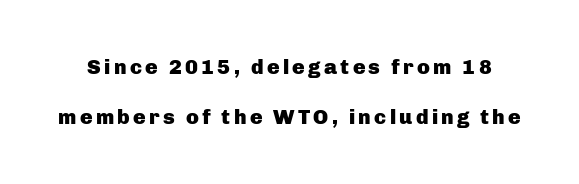
Q: Is the text bold? A: Yes.
Q: Is the text italic (slanted)? A: No, it is upright.
Q: Is the text underlined? A: No.
Q: Is the spacing between lines tight, normal or loose? A: Loose.
